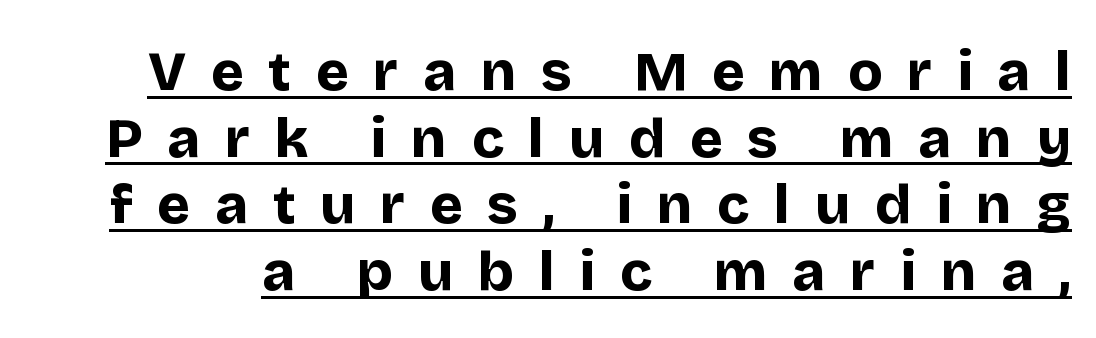
The image shows 56 px bold sans-serif type, upright; set line spacing 1.19x, unusually wide letter spacing (+0.44 em), underlined; low stroke contrast and a large x-height.
